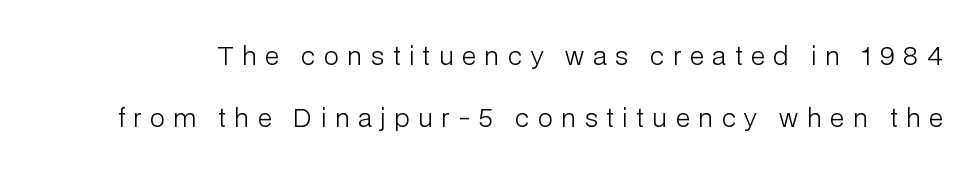
The image shows 25 px text type, upright; set loose line spacing (2.48x), unusually wide letter spacing (+0.35 em), not underlined.
